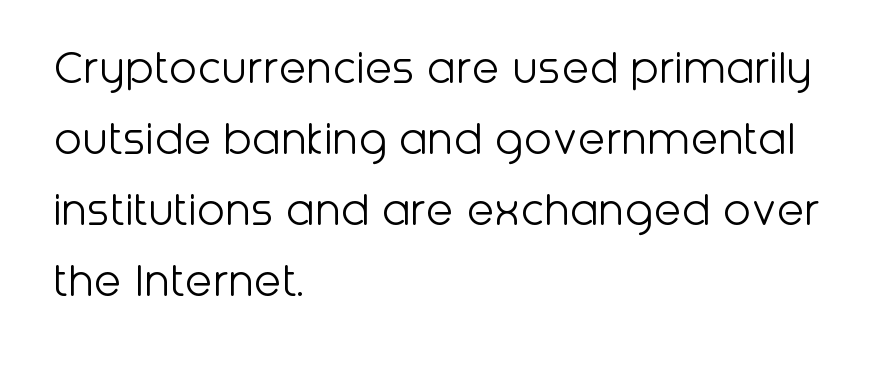
Weight: not bold — regular or lighter. This sample has the flowing, uneven cadence of proportional lettering. These lines sit exactly where default settings would place them. These lines are composed in type without serifs. There is no visible air inserted between adjacent glyphs.
